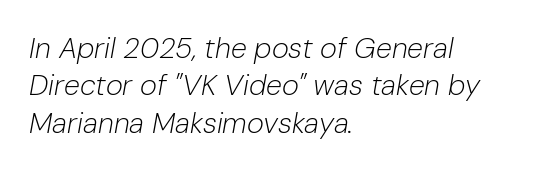
The glyphs are unaccompanied by any horizontal stroke below them. A typesetter would call this proportional, since set widths differ per character. The characters are drawn with everyday or finer stroke widths. If you measured baseline to baseline, you'd find a middling distance. Left-aligned paragraph, ragged on the right. A typesetter would call this zero additional tracking.
